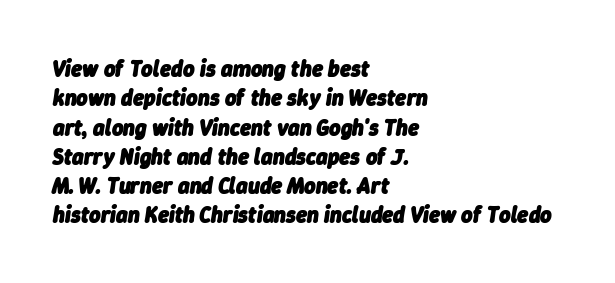
Q: Is the text bold? A: Yes.
Q: Is the text italic (slanted)? A: Yes, it leans right by about 9 degrees.
Q: Is the text underlined? A: No.
Q: How is the paragraph aligned? A: Left-aligned.
Q: Is the spacing between letters normal or unusually wide? A: Normal.
Q: Is the spacing between lines tight, normal or loose? A: Normal.
